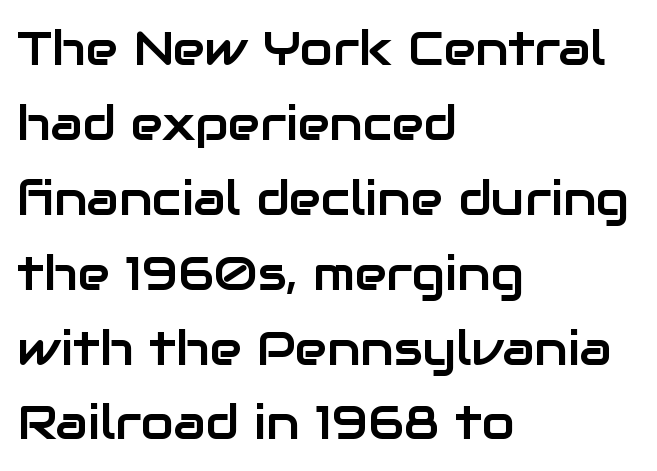
The image shows 48 px sans-serif type, upright; set left-aligned, normal line spacing (1.56x), normal letter spacing, not underlined; low stroke contrast and a medium x-height.
